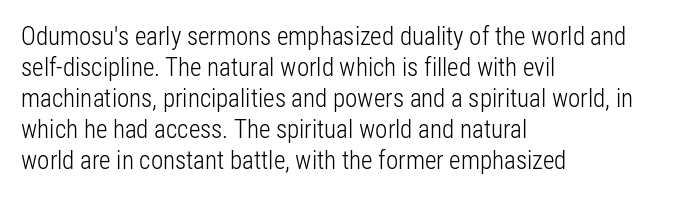
The image shows 25 px text type, upright; set left-aligned, line spacing 1.24x, normal letter spacing, not underlined.
